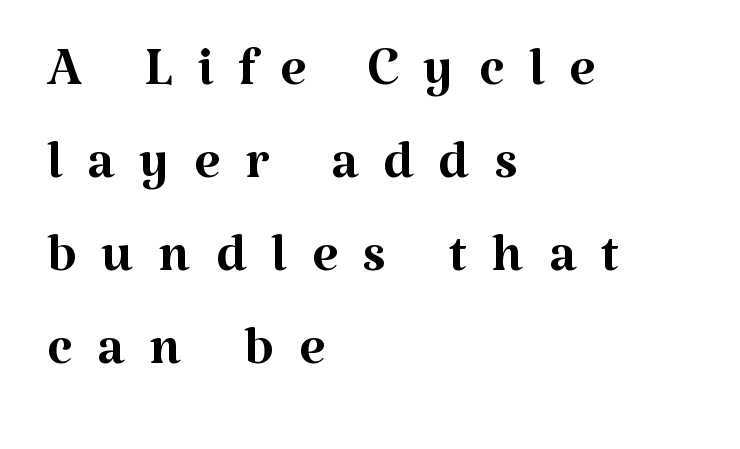
The image shows 75 px regular-weight serif type, upright; set left-aligned, line spacing 1.24x, unusually wide letter spacing (+0.33 em), not underlined; medium stroke contrast and a medium x-height.
